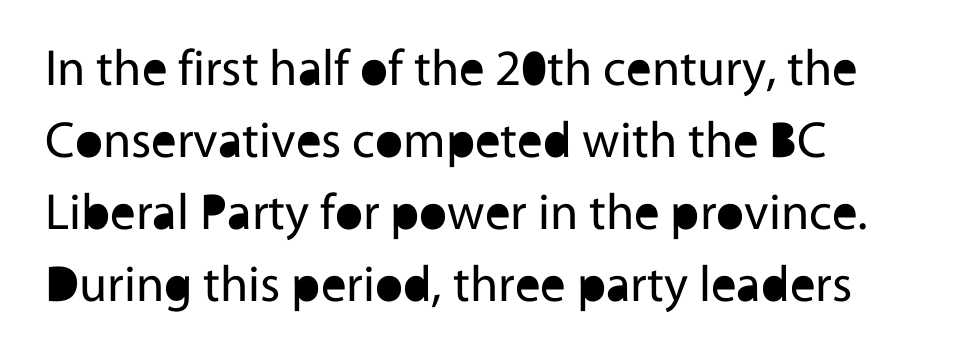
Classification — sans serif. Default kerning and tracking; the words read as compact shapes. Unbolded letterforms with no extra heft. The setting favours the left margin, as ordinary paragraphs usually do.
